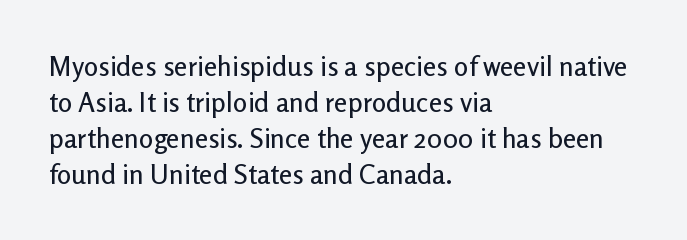
Q: Is the text italic (slanted)? A: No, it is upright.
Q: Is the text underlined? A: No.
Q: How is the paragraph aligned? A: Left-aligned.
Q: Is the spacing between letters normal or unusually wide? A: Normal.
Q: Is the spacing between lines tight, normal or loose? A: Normal.
